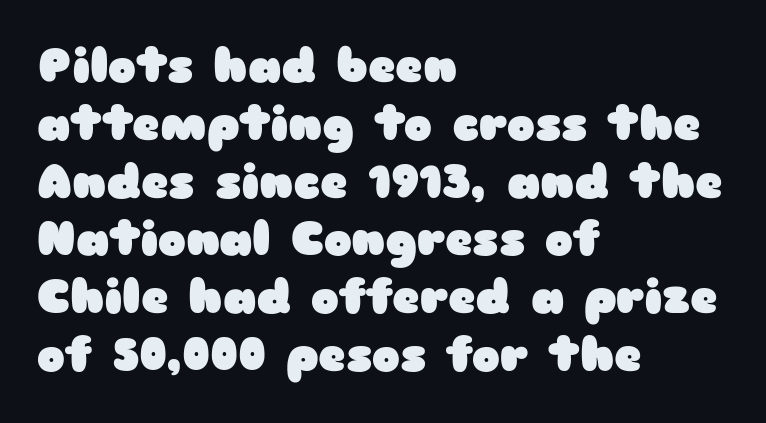
The image shows 47 px heavy, wide sans-serif type, upright; set left-aligned, line spacing 1.23x, normal letter spacing, not underlined; low stroke contrast and a medium x-height.
